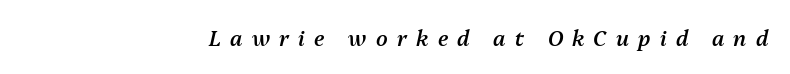
Q: Is the text bold? A: Semi-bold.
Q: Is the text italic (slanted)? A: Yes, it leans right by about 13 degrees.
Q: Is the text underlined? A: No.
Q: How is the paragraph aligned? A: Right-aligned.
Q: Is the spacing between letters normal or unusually wide? A: Unusually wide.
